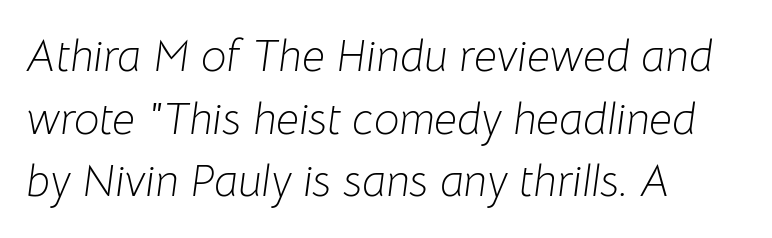
The typesetter chose a ragged-right arrangement here. The passage shown is not underscored anywhere. These lines are rendered in a variable-pitch font. Each stroke keeps to a modest, everyday thickness or less. These lines sit exactly where default settings would place them.
